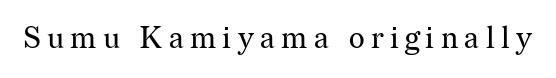
Q: Is the text bold? A: No.
Q: Is the text italic (slanted)? A: No, it is upright.
Q: Is the typeface a serif or a sans-serif typeface? A: Serif.
Q: Is the text underlined? A: No.
Q: Is the spacing between letters normal or unusually wide? A: Unusually wide.
Q: Width (condensed, normal, or wide)? A: Normal.
Q: Stroke contrast? A: Medium.
Q: x-height? A: Medium.
Q: Monospaced? A: No.
